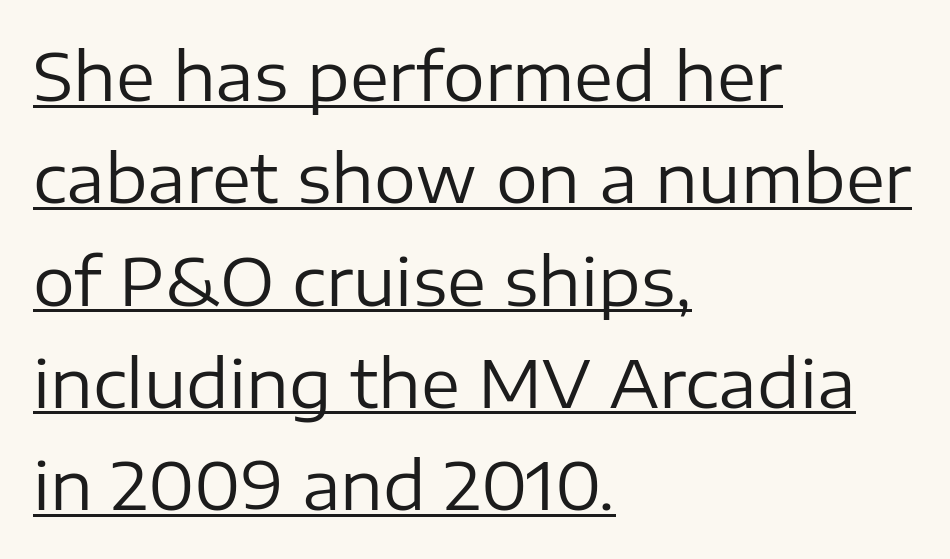
The image shows 66 px regular-weight sans-serif type, upright; set left-aligned, normal line spacing (1.55x), normal letter spacing, underlined; low stroke contrast and a medium x-height.
